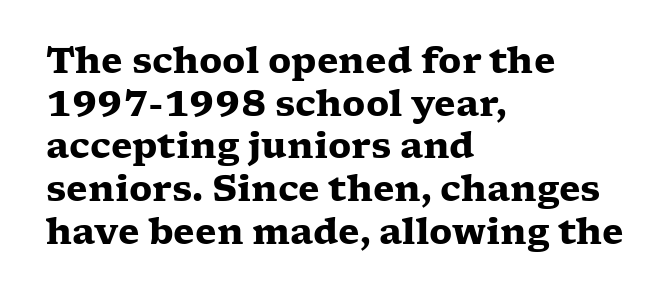
{"serif": "yes", "italic": "no", "bold": "yes", "weight": "heavy", "width": "wide", "stroke_contrast": "low", "x_height": "medium", "monospaced": "no", "underline": "no", "align": "left", "line_spacing_ratio": 1.22, "letter_spacing": "normal", "letter_spacing_em": 0.0, "glyph_px": 35}
